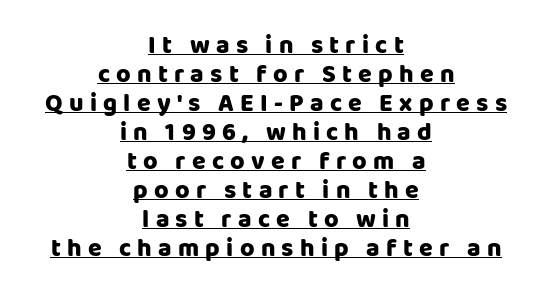
Look at the tracking — it's clearly loosened, letters drifting apart. Does the weight exceed regular? Yes, all the way to bold. The specimen includes a rule beneath the text block's lines. The paragraph shown floats in the horizontal middle. Quick note: not italic, upright.
